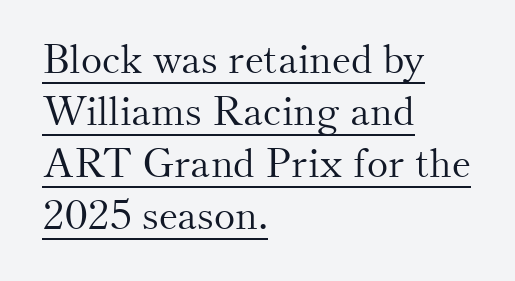
The image shows 40 px light serif type, upright; set left-aligned, normal line spacing (1.3x), normal letter spacing, underlined; medium stroke contrast and a small x-height.
